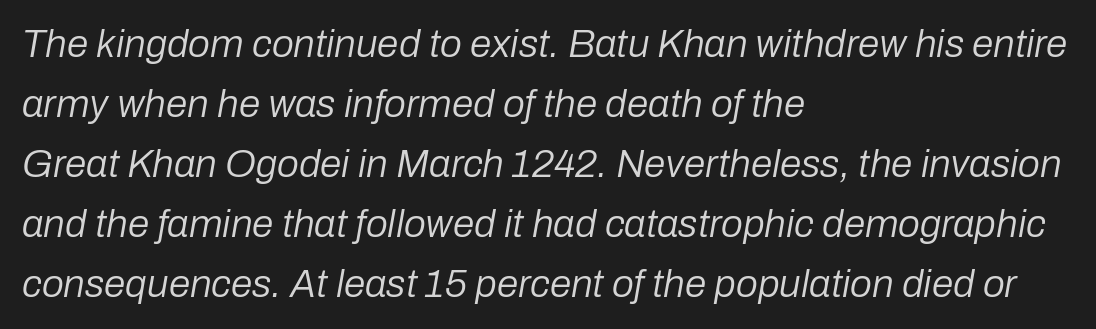
Q: Is the text bold? A: No.
Q: Is the text italic (slanted)? A: Yes, it leans right by about 10 degrees.
Q: Is the text underlined? A: No.
Q: How is the paragraph aligned? A: Left-aligned.
Q: Is the spacing between letters normal or unusually wide? A: Normal.
Q: Is the spacing between lines tight, normal or loose? A: Normal.
Q: Width (condensed, normal, or wide)? A: Normal.
Q: Stroke contrast? A: Low.
Q: x-height? A: Medium.
Q: Monospaced? A: No.
